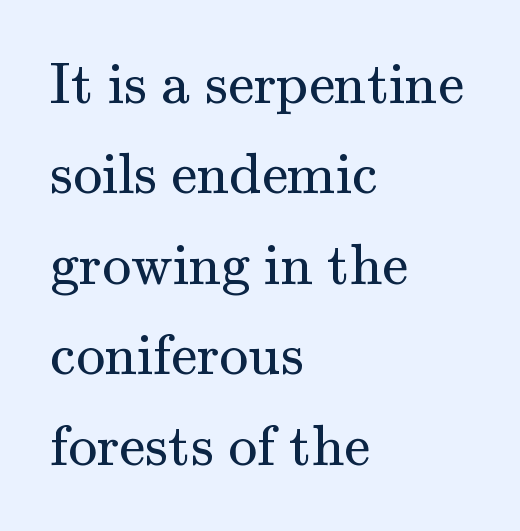
The image shows 58 px regular-weight serif type, upright; set left-aligned, normal line spacing (1.56x), normal letter spacing, not underlined; medium stroke contrast and a small x-height.
